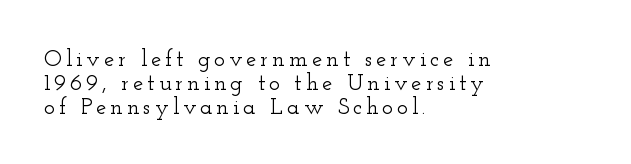
{"italic": "no", "underline": "no", "align": "left", "line_spacing": "tight", "line_spacing_ratio": 1.04, "glyph_px": 23}
